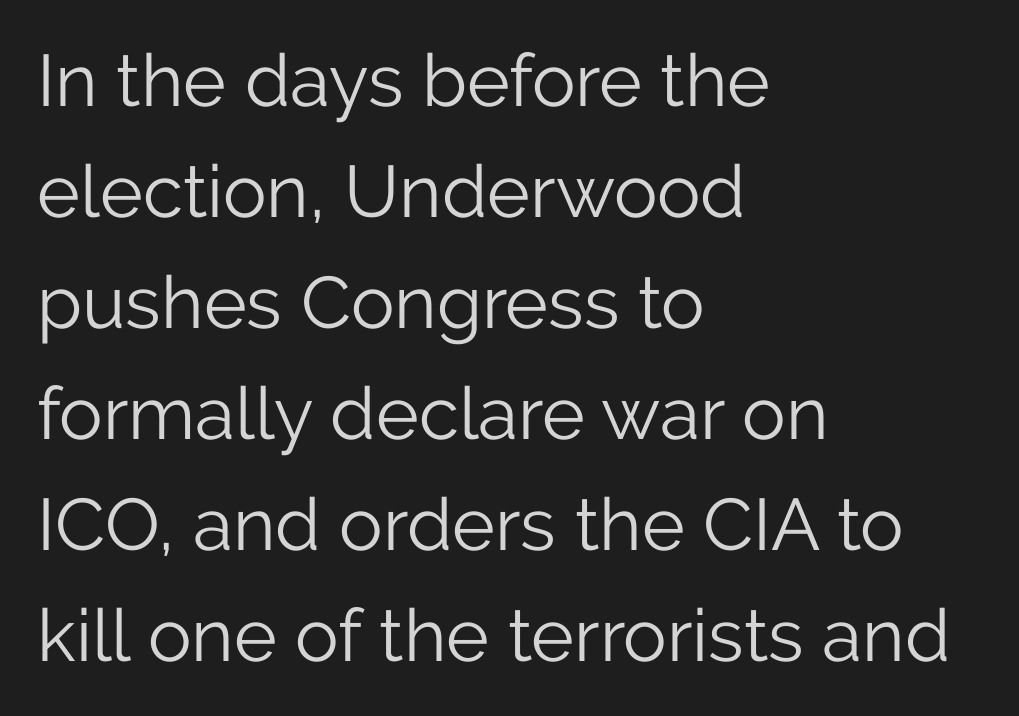
The image shows 73 px light sans-serif type, upright; set left-aligned, normal line spacing (1.52x), normal letter spacing, not underlined; low stroke contrast and a medium x-height.
